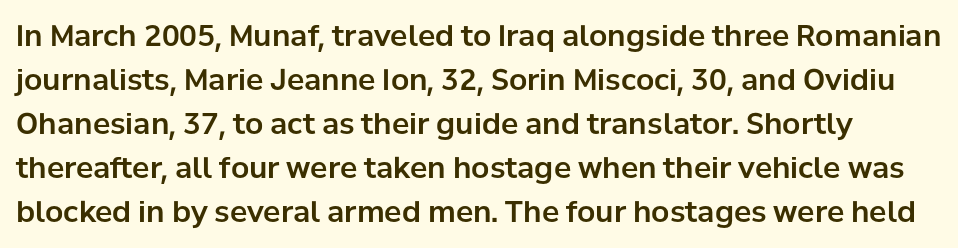
The image shows 29 px sans-serif type, upright; set normal line spacing (1.52x), normal letter spacing, not underlined; low stroke contrast and a medium x-height.
